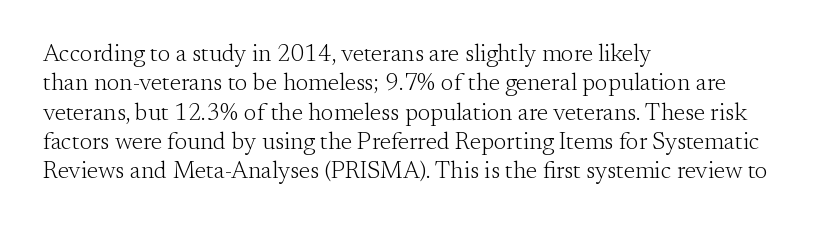
The image shows 24 px text type, upright; set left-aligned, line spacing 1.22x, normal letter spacing, not underlined.
